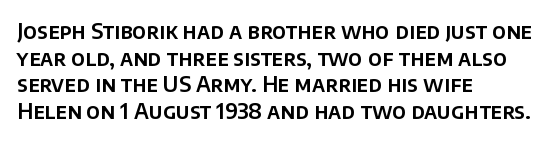
Successive baselines arrive at the customary interval. The space directly below the letters is spotless. The face used here is rendered with its standard letterfit. The rendering anchors every line to the left-hand side.
